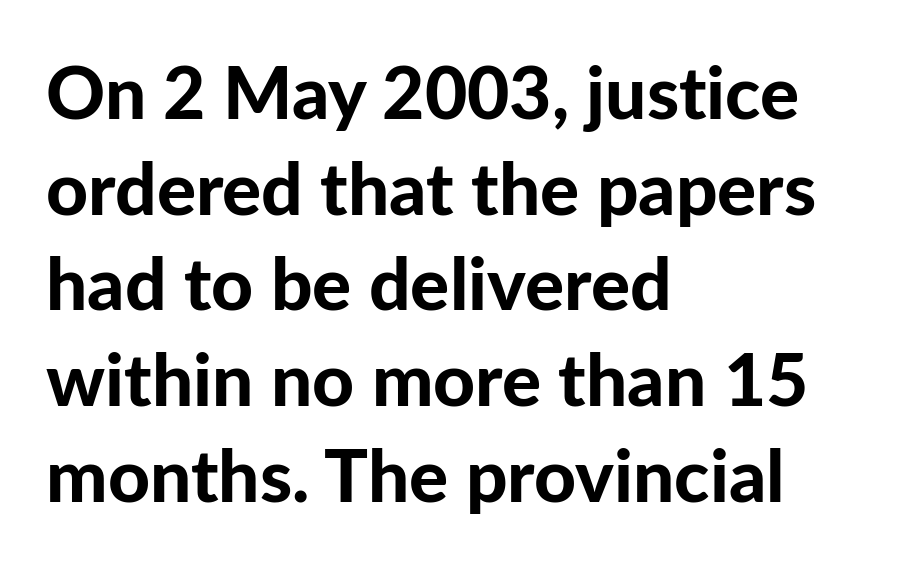
The compositor pushed each line to the left boundary. Stroke terminals: plain, sans-serif. Descenders hang freely into open space. This block has exactly the height ordinary leading produces. A typesetter would call this zero additional tracking.
